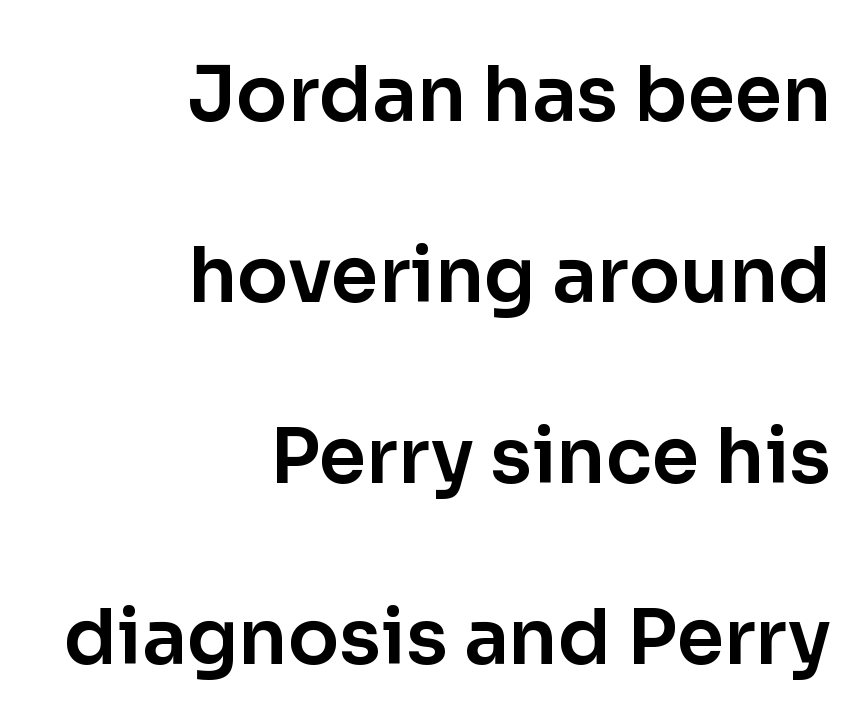
{"serif": "no", "italic": "no", "width": "normal", "stroke_contrast": "low", "x_height": "medium", "monospaced": "no", "underline": "no", "align": "right", "line_spacing": "loose", "line_spacing_ratio": 2.38, "letter_spacing": "normal", "letter_spacing_em": 0.0, "glyph_px": 76}
